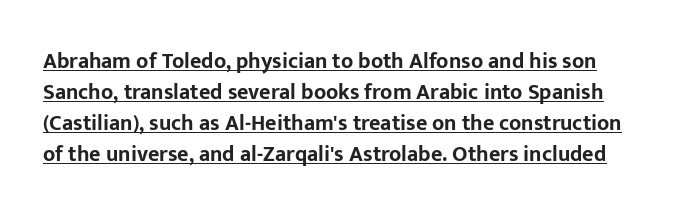
The image shows 22 px bold type, upright; set normal line spacing (1.41x), normal letter spacing, underlined.
